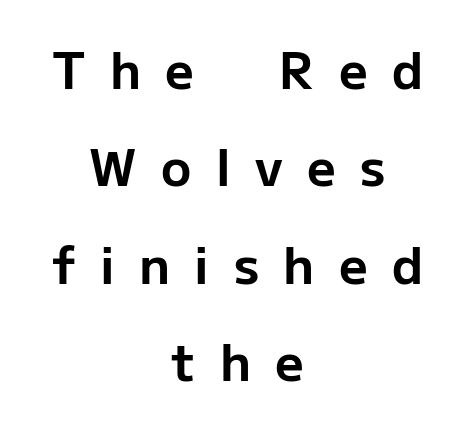
Q: Is the text bold? A: Yes.
Q: Is the text italic (slanted)? A: No, it is upright.
Q: Is the typeface a serif or a sans-serif typeface? A: Sans-serif.
Q: Is the text underlined? A: No.
Q: How is the paragraph aligned? A: Centered.
Q: Is the spacing between letters normal or unusually wide? A: Unusually wide.
Q: Is the spacing between lines tight, normal or loose? A: Loose.
Q: Width (condensed, normal, or wide)? A: Normal.
Q: Stroke contrast? A: Low.
Q: x-height? A: Medium.
Q: Monospaced? A: No.
